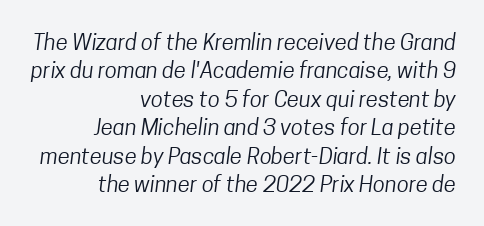
If you drew a ruler down the right edge, every line would touch it. Words appear dense and cohesive because spacing is normal. Weight class: somewhere from thin through regular. Just letters on the line, the space beneath them empty.
